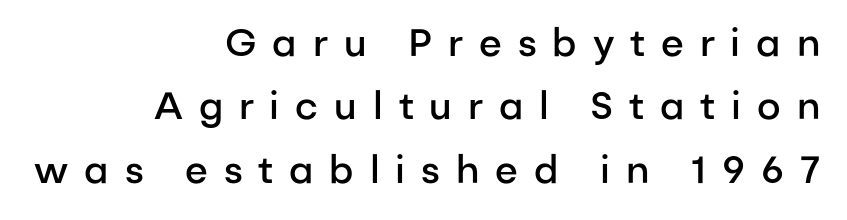
{"serif": "no", "italic": "no", "bold": "semi", "weight": "semibold", "width": "normal", "stroke_contrast": "low", "x_height": "medium", "monospaced": "no", "underline": "no", "align": "right", "line_spacing": "normal", "line_spacing_ratio": 1.67, "letter_spacing": "wide", "letter_spacing_em": 0.42, "glyph_px": 38}
